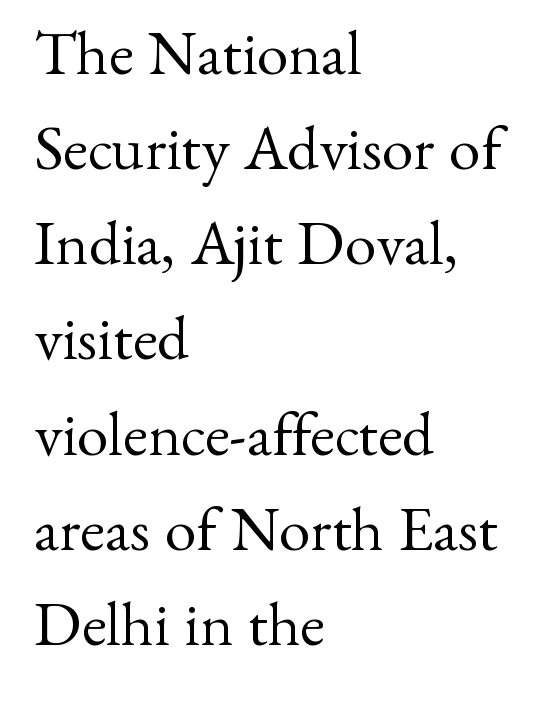
{"serif": "yes", "italic": "no", "bold": "no", "weight": "regular", "width": "normal", "stroke_contrast": "medium", "x_height": "small", "monospaced": "no", "underline": "no", "align": "left", "line_spacing": "normal", "line_spacing_ratio": 1.51, "letter_spacing": "normal", "letter_spacing_em": 0.0, "glyph_px": 63}
